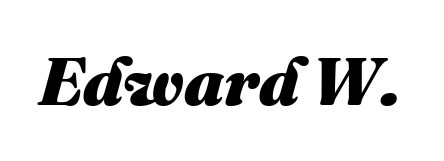
{"italic": "yes", "lean": "right", "slant_degrees": 16, "bold": "yes", "weight": "heavy", "width": "normal", "stroke_contrast": "medium", "x_height": "medium", "monospaced": "no", "underline": "no", "letter_spacing": "normal", "letter_spacing_em": 0.0, "glyph_px": 68}
